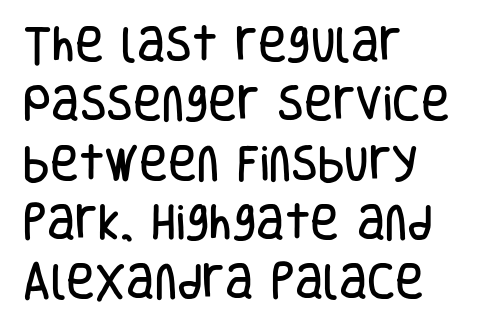
Q: Is the text italic (slanted)? A: No, it is upright.
Q: Is the typeface a serif or a sans-serif typeface? A: Sans-serif.
Q: Is the text underlined? A: No.
Q: How is the paragraph aligned? A: Left-aligned.
Q: Is the spacing between letters normal or unusually wide? A: Normal.
Q: Is the spacing between lines tight, normal or loose? A: Normal.
Q: Width (condensed, normal, or wide)? A: Condensed.
Q: Stroke contrast? A: Low.
Q: x-height? A: Large.
Q: Monospaced? A: No.
